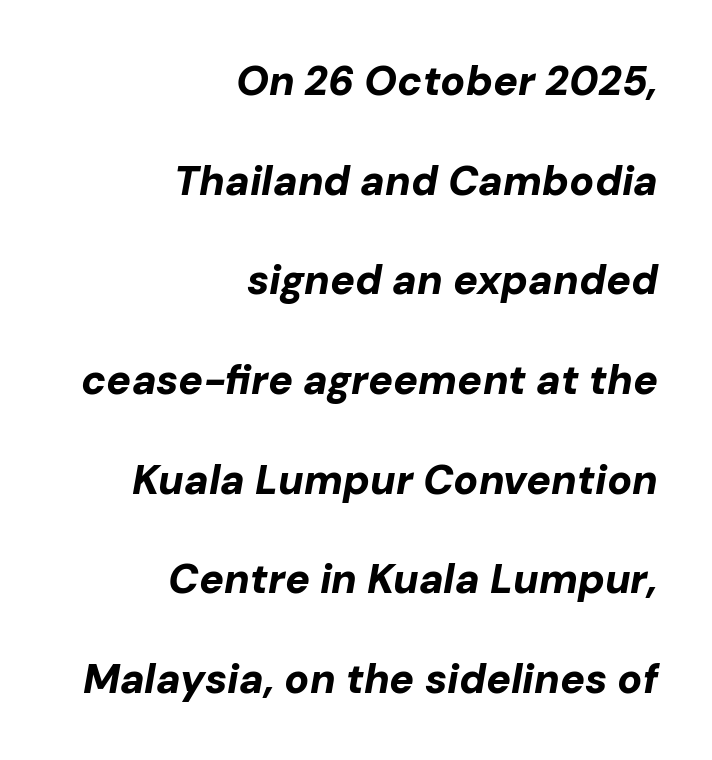
{"italic": "yes", "lean": "right", "slant_degrees": 10, "bold": "yes", "weight": "bold", "width": "normal", "stroke_contrast": "low", "x_height": "medium", "monospaced": "no", "underline": "no", "align": "right", "line_spacing": "loose", "line_spacing_ratio": 2.43, "letter_spacing": "normal", "letter_spacing_em": 0.0, "glyph_px": 41}
